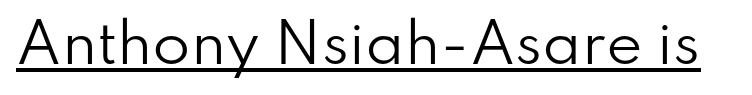
{"serif": "no", "italic": "no", "bold": "no", "weight": "regular", "width": "normal", "stroke_contrast": "low", "x_height": "small", "monospaced": "no", "underline": "yes", "letter_spacing": "normal", "letter_spacing_em": 0.0, "glyph_px": 55}
